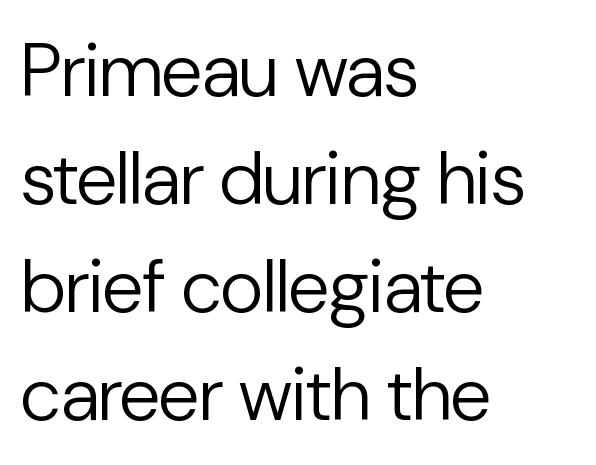
Descenders are the only things crossing below the line. Does the leading feel generous? No, just average. This sample uses a sans-serif face. This sample uses plain, unmodified letter spacing. Notice how the passage keeps a crisp vertical edge on the left only.
